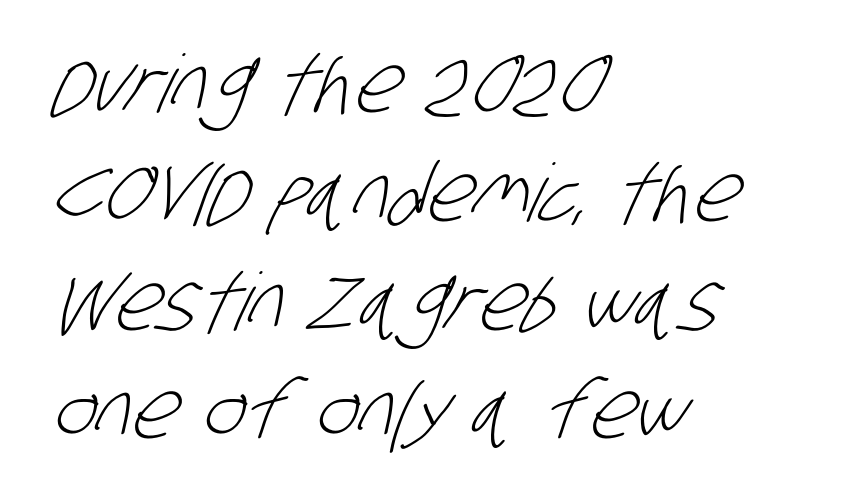
Ink coverage per letter is moderate at most. These lines stack with their left ends in a neat column. This sample has the flowing, uneven cadence of proportional lettering. The text was rendered using a sans face with plain stroke endings. Glance below the letters and you will spot only blank space.
